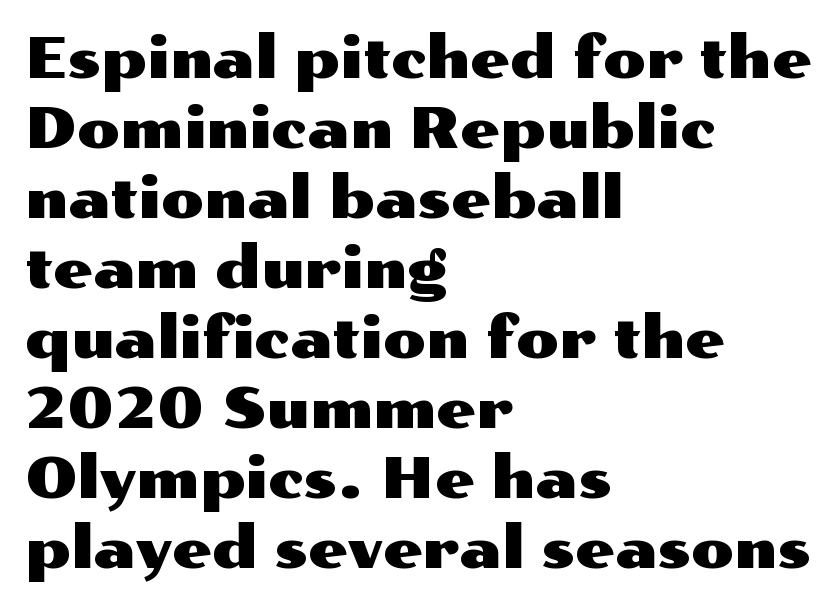
Q: Is the text italic (slanted)? A: No, it is upright.
Q: Is the typeface a serif or a sans-serif typeface? A: Sans-serif.
Q: Is the text underlined? A: No.
Q: How is the paragraph aligned? A: Left-aligned.
Q: Is the spacing between letters normal or unusually wide? A: Normal.
Q: Is the spacing between lines tight, normal or loose? A: Normal.
Q: Width (condensed, normal, or wide)? A: Wide.
Q: Stroke contrast? A: Medium.
Q: x-height? A: Medium.
Q: Monospaced? A: No.
